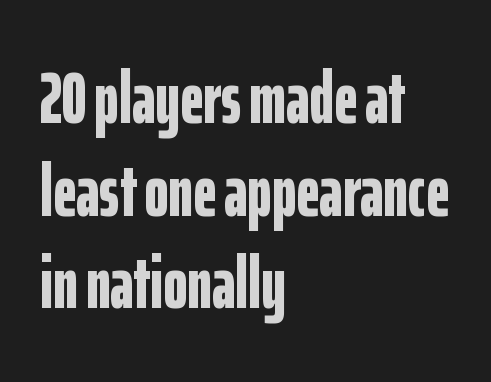
Q: Is the text bold? A: Yes.
Q: Is the text italic (slanted)? A: No, it is upright.
Q: Is the typeface a serif or a sans-serif typeface? A: Sans-serif.
Q: Is the text underlined? A: No.
Q: How is the paragraph aligned? A: Left-aligned.
Q: Is the spacing between letters normal or unusually wide? A: Normal.
Q: Is the spacing between lines tight, normal or loose? A: Normal.
Q: Width (condensed, normal, or wide)? A: Condensed.
Q: Stroke contrast? A: Low.
Q: x-height? A: Medium.
Q: Monospaced? A: No.
